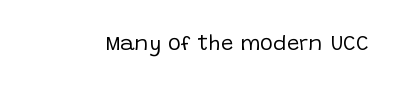
Q: Is the text bold? A: No.
Q: Is the text italic (slanted)? A: No, it is upright.
Q: Is the text underlined? A: No.
Q: Is the spacing between letters normal or unusually wide? A: Normal.
